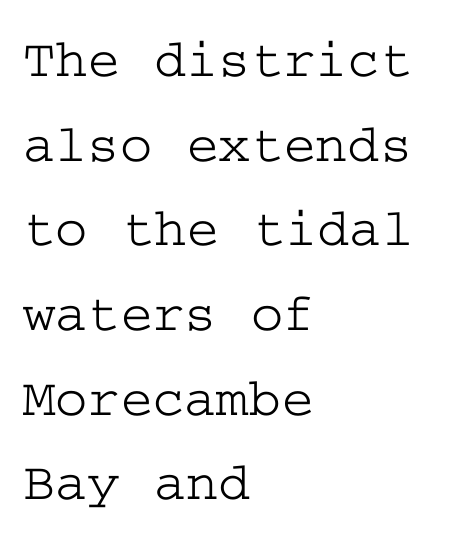
The image shows 55 px wide serif type, upright; set left-aligned, normal line spacing (1.54x), normal letter spacing, not underlined; low stroke contrast and a medium x-height.
